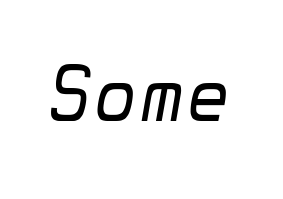
Q: Is the text bold? A: No.
Q: Is the text italic (slanted)? A: Yes, it leans right by about 10 degrees.
Q: Is the text underlined? A: No.
Q: Is the spacing between letters normal or unusually wide? A: Normal.
Q: Width (condensed, normal, or wide)? A: Normal.
Q: Stroke contrast? A: Low.
Q: x-height? A: Medium.
